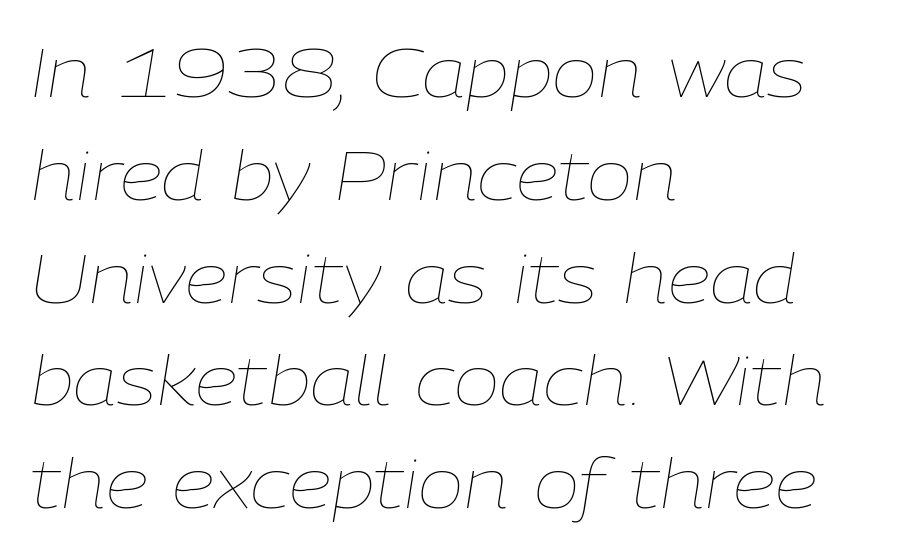
The image shows 69 px thin type, italic (leaning right); set left-aligned, normal line spacing (1.49x), normal letter spacing, not underlined; low stroke contrast and a medium x-height.
